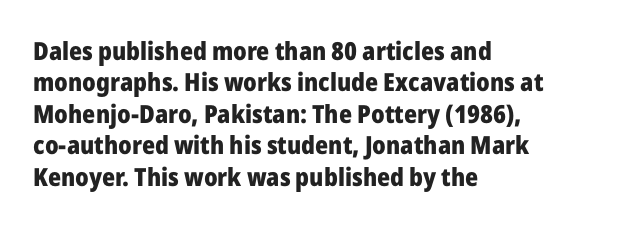
Horizontal alignment here is leftward, the default for most running prose. These lines were composed using upright roman letters. Quick note: underline off. Words appear dense and cohesive because spacing is normal. Honestly, the row spacing looks completely unremarkable. Heft: maximum for text — a bold.
